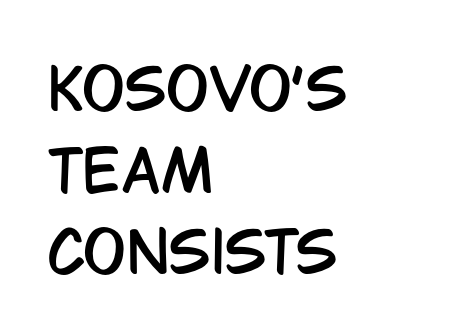
The letterforms sit shoulder to shoulder at normal distance. One glance says typical: line gaps are just what's usual. The space beneath each line is pristine and unruled. One-word summary of the alignment: left.
